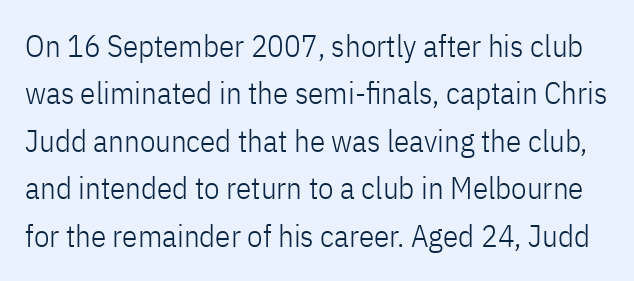
Q: Is the text bold? A: No.
Q: Is the text italic (slanted)? A: No, it is upright.
Q: Is the typeface a serif or a sans-serif typeface? A: Sans-serif.
Q: Is the text underlined? A: No.
Q: Is the spacing between letters normal or unusually wide? A: Normal.
Q: Is the spacing between lines tight, normal or loose? A: Normal.
Q: Width (condensed, normal, or wide)? A: Condensed.
Q: Stroke contrast? A: Low.
Q: x-height? A: Medium.
Q: Monospaced? A: No.
